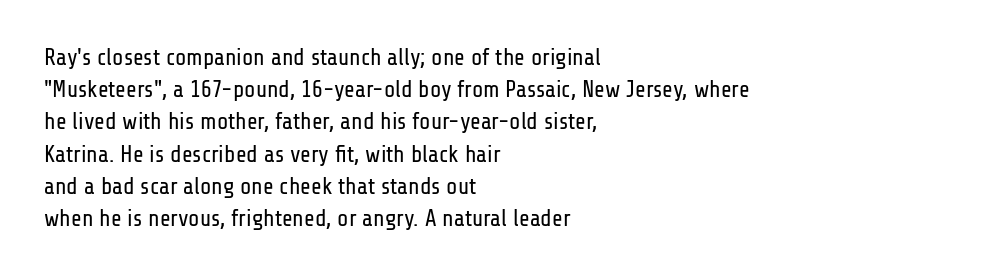
Q: Is the text bold? A: No.
Q: Is the text italic (slanted)? A: No, it is upright.
Q: Is the text underlined? A: No.
Q: How is the paragraph aligned? A: Left-aligned.
Q: Is the spacing between letters normal or unusually wide? A: Normal.
Q: Is the spacing between lines tight, normal or loose? A: Normal.
